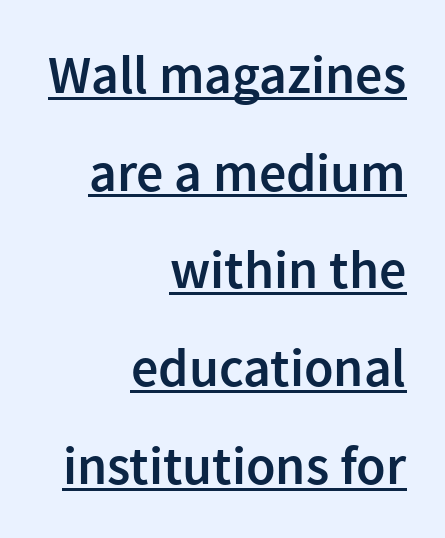
{"serif": "no", "italic": "no", "bold": "semi", "weight": "semibold", "width": "normal", "x_height": "medium", "monospaced": "no", "underline": "yes", "align": "right", "line_spacing_ratio": 1.81, "letter_spacing": "normal", "letter_spacing_em": 0.0, "glyph_px": 54}
